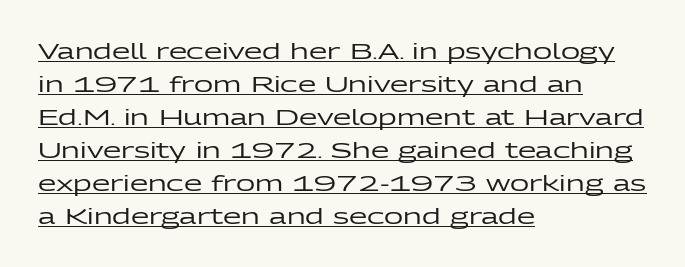
Q: Is the text italic (slanted)? A: No, it is upright.
Q: Is the text underlined? A: Yes.
Q: How is the paragraph aligned? A: Left-aligned.
Q: Is the spacing between letters normal or unusually wide? A: Normal.
Q: Is the spacing between lines tight, normal or loose? A: Normal.
